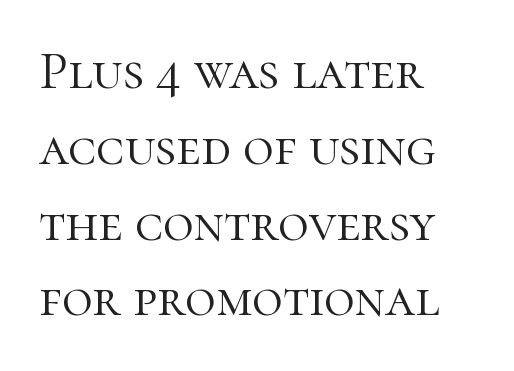
Q: Is the text bold? A: No.
Q: Is the text italic (slanted)? A: No, it is upright.
Q: Is the typeface a serif or a sans-serif typeface? A: Serif.
Q: Is the text underlined? A: No.
Q: How is the paragraph aligned? A: Left-aligned.
Q: Is the spacing between letters normal or unusually wide? A: Normal.
Q: Is the spacing between lines tight, normal or loose? A: Normal.
Q: Width (condensed, normal, or wide)? A: Normal.
Q: Stroke contrast? A: High.
Q: x-height? A: Medium.
Q: Monospaced? A: No.
